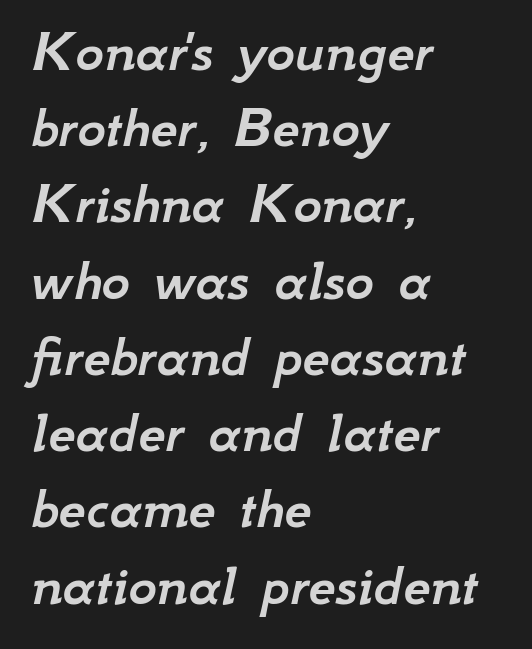
Q: Is the text italic (slanted)? A: Yes, it leans right by about 12 degrees.
Q: Is the text underlined? A: No.
Q: How is the paragraph aligned? A: Left-aligned.
Q: Is the spacing between letters normal or unusually wide? A: Normal.
Q: Is the spacing between lines tight, normal or loose? A: Normal.
Q: Width (condensed, normal, or wide)? A: Normal.
Q: Stroke contrast? A: Low.
Q: x-height? A: Small.
Q: Monospaced? A: No.
